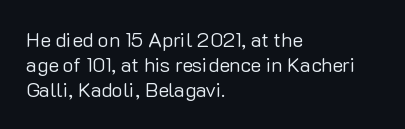
Underline: absent. These glyphs show unthickened strokes, regular width or finer. The leading is moderate, giving the passage an even texture. Upright lettering throughout.
